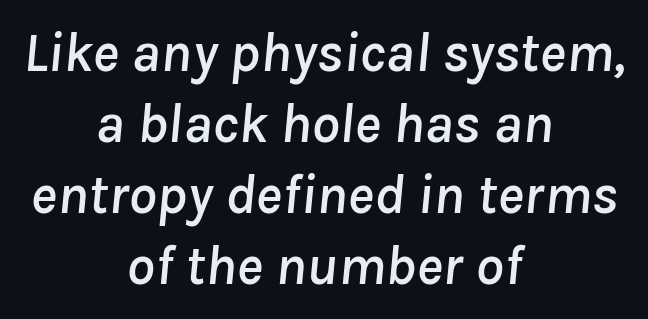
{"italic": "yes", "lean": "right", "slant_degrees": 8, "width": "normal", "stroke_contrast": "low", "x_height": "medium", "monospaced": "no", "underline": "no", "align": "center", "line_spacing": "normal", "line_spacing_ratio": 1.27, "letter_spacing": "normal", "letter_spacing_em": 0.0, "glyph_px": 56}
